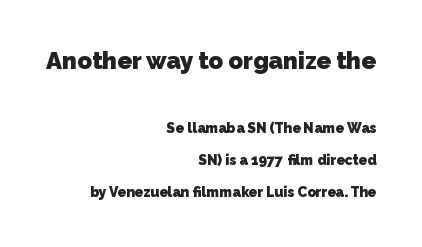
The paragraph shown leans on its right margin. Check under the words: just untouched page. Notice how thick the strokes are: this is what a full bold looks like. Is the lower block the larger one? No — the upper block carries the bigger type.
